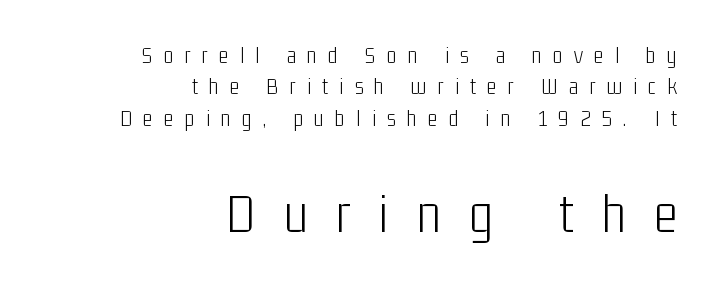
Block two is the big one; block one sits smaller above it. The font's upright variant was chosen for this text. A quiet, ordinary-to-light weight characterises the typeface. The line texture is sparse and dotted thanks to wide tracking.
